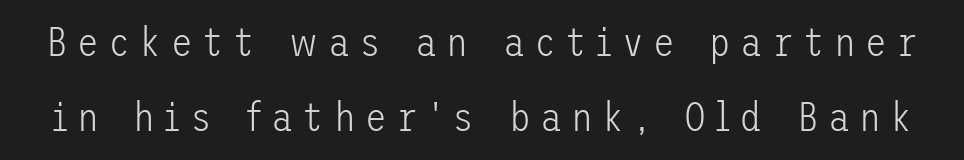
Descender tails drop into unmarked territory. Is the stroke heavy? The answer is a plain regular-or-lighter. Classification — sans serif. The lettering holds an erect, upright posture throughout.
